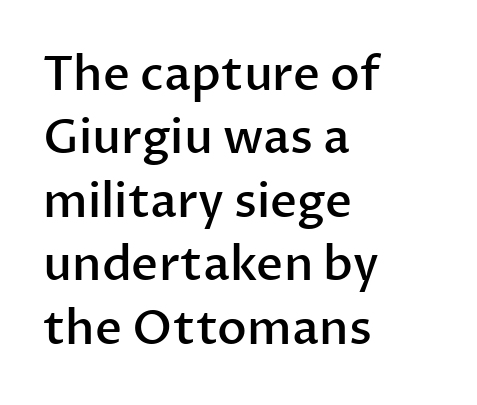
Q: Is the text bold? A: Semi-bold.
Q: Is the text italic (slanted)? A: No, it is upright.
Q: Is the typeface a serif or a sans-serif typeface? A: Sans-serif.
Q: Is the text underlined? A: No.
Q: How is the paragraph aligned? A: Left-aligned.
Q: Is the spacing between letters normal or unusually wide? A: Normal.
Q: Is the spacing between lines tight, normal or loose? A: Normal.
Q: Width (condensed, normal, or wide)? A: Normal.
Q: Stroke contrast? A: Low.
Q: x-height? A: Medium.
Q: Monospaced? A: No.
